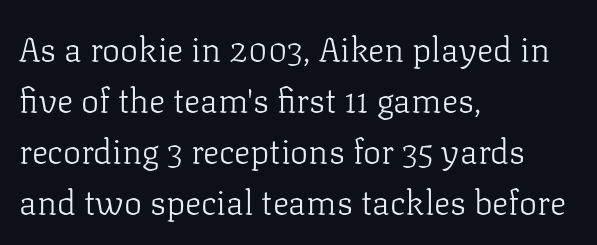
{"serif": "yes", "italic": "no", "bold": "no", "weight": "light", "width": "normal", "stroke_contrast": "low", "x_height": "medium", "monospaced": "no", "underline": "no", "align": "left", "line_spacing": "normal", "line_spacing_ratio": 1.5, "letter_spacing": "normal", "letter_spacing_em": 0.0, "glyph_px": 34}
